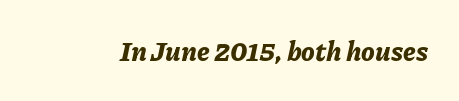
The space beneath each line is pristine and unruled. Is the type slanted? Yes — the strokes lean at a clear angle. What stands out about the letter spacing? Nothing — it is the standard amount. Pretty heavy lettering here — definitely bold.
